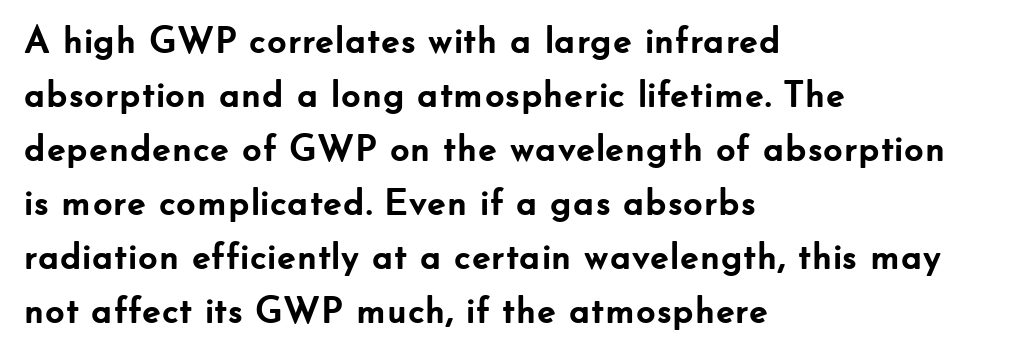
The image shows 38 px semibold sans-serif type, upright; set left-aligned, normal line spacing (1.42x), normal letter spacing, not underlined; low stroke contrast and a small x-height.
